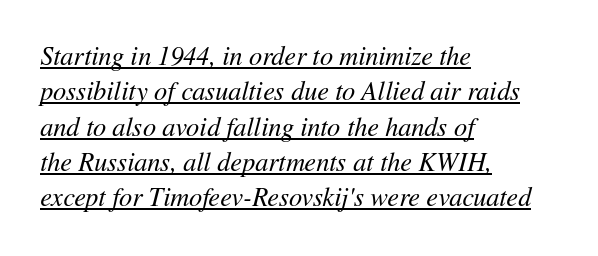
{"italic": "yes", "lean": "right", "slant_degrees": 11, "bold": "no", "underline": "yes", "align": "left", "line_spacing": "normal", "line_spacing_ratio": 1.36, "letter_spacing": "normal", "letter_spacing_em": 0.0, "glyph_px": 26}
